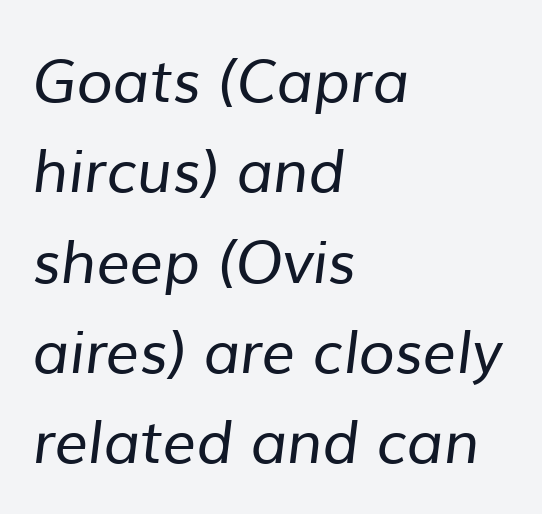
The image shows 59 px regular-weight sans-serif type; set left-aligned, normal line spacing (1.53x), normal letter spacing, not underlined; low stroke contrast and a medium x-height.
